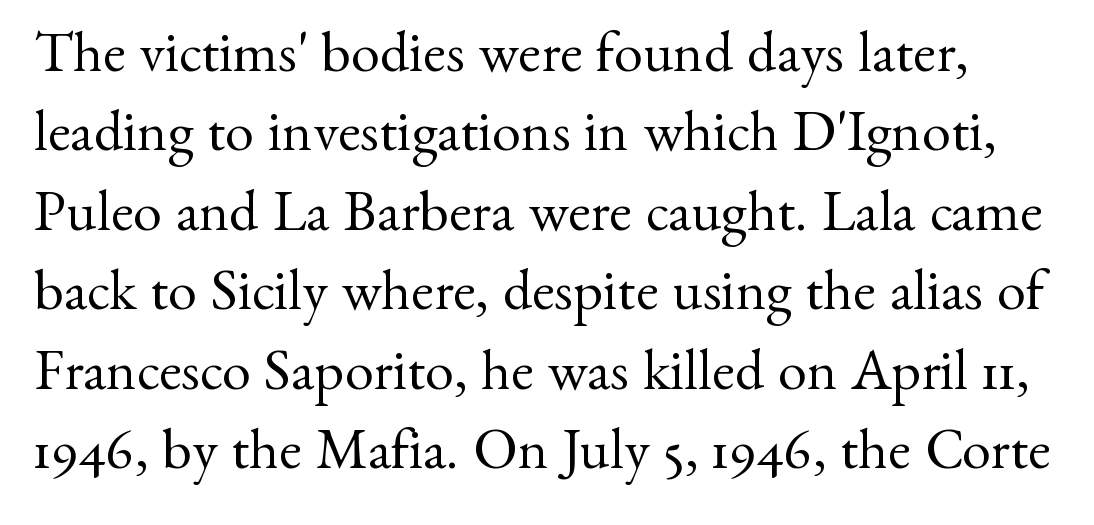
Weight: regular or lighter. Each letter keeps its own natural width here, so spacing adapts to shape. Lines of text with bare space underneath. The lettering holds an erect, upright posture throughout. The characters display serif detailing at their extremities.
